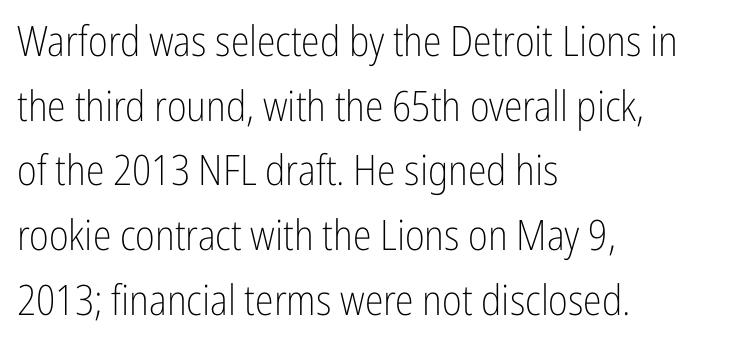
You can tell it's not italic because the verticals are truly vertical. Lines of text with bare space underneath. These lines stack with their left ends in a neat column. Do the characters align in a grid? No, the font is proportional.
